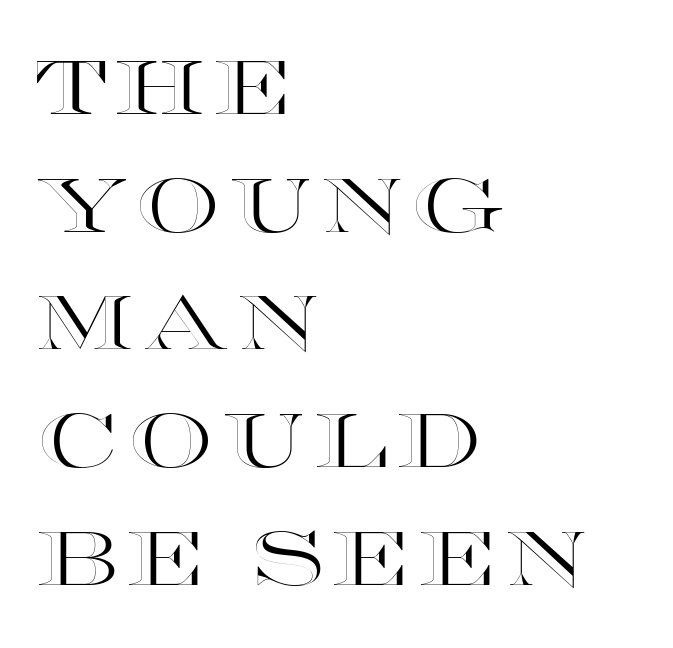
Q: Is the text italic (slanted)? A: No, it is upright.
Q: Is the text underlined? A: No.
Q: How is the paragraph aligned? A: Left-aligned.
Q: Is the spacing between lines tight, normal or loose? A: Normal.
Q: Width (condensed, normal, or wide)? A: Wide.
Q: x-height? A: Large.
Q: Monospaced? A: No.
